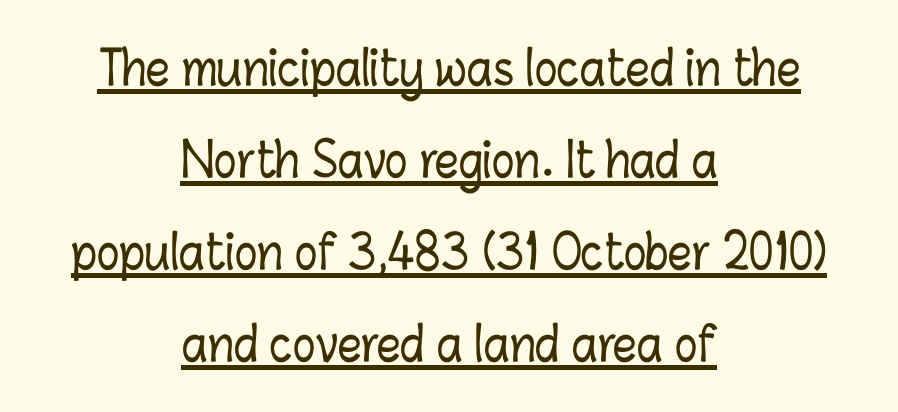
A typesetter would mark this as roman, not italic. The horizontal fit of the characters is conventional and even. Compared with a flush-left layout, this one balances lines on the center instead. A typesetter would call this proportional, since set widths differ per character. This sample carries an underscore along the baseline area.
